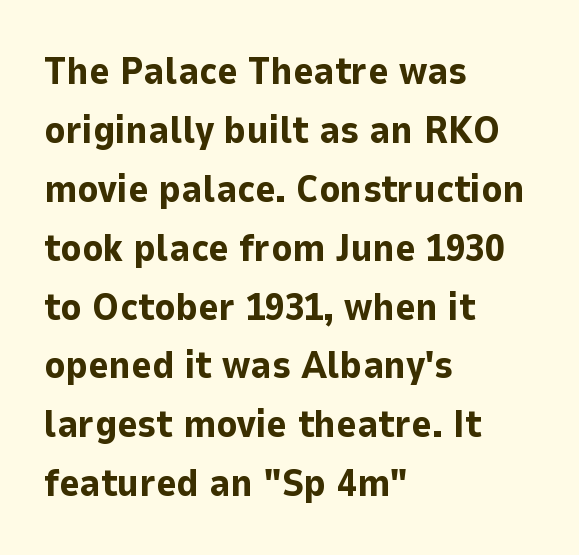
{"serif": "no", "italic": "no", "bold": "yes", "weight": "bold", "width": "normal", "stroke_contrast": "low", "x_height": "medium", "monospaced": "no", "underline": "no", "align": "left", "line_spacing": "normal", "line_spacing_ratio": 1.51, "letter_spacing": "normal", "letter_spacing_em": 0.0, "glyph_px": 39}
